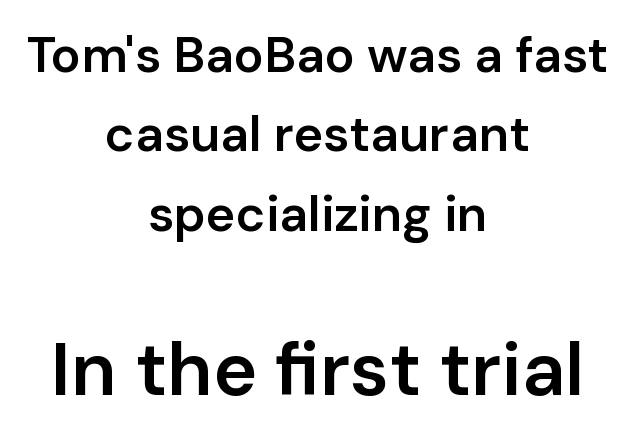
Q: Is the text bold? A: Semi-bold.
Q: Is the text italic (slanted)? A: No, it is upright.
Q: Is the typeface a serif or a sans-serif typeface? A: Sans-serif.
Q: Is the text underlined? A: No.
Q: How is the paragraph aligned? A: Centered.
Q: Is the spacing between letters normal or unusually wide? A: Normal.
Q: Is the spacing between lines tight, normal or loose? A: Normal.
Q: Which block of text is set in a larger size, the first (top) or the second (bottom)? A: The second (bottom) one.
Q: Width (condensed, normal, or wide)? A: Normal.
Q: Stroke contrast? A: Low.
Q: x-height? A: Medium.
Q: Monospaced? A: No.
